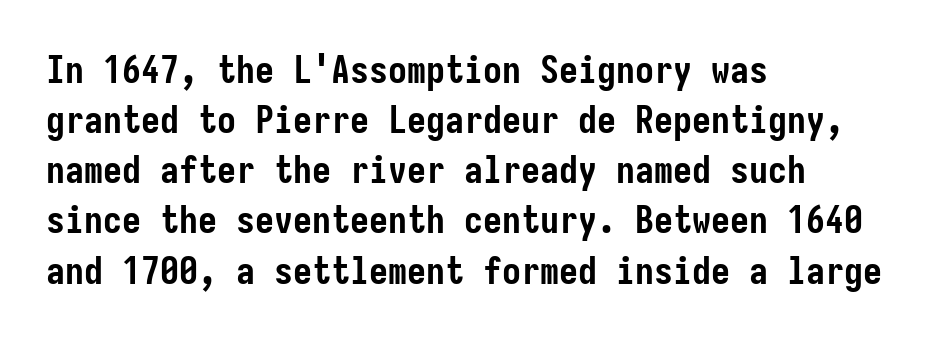
Q: Is the text bold? A: Yes.
Q: Is the text italic (slanted)? A: No, it is upright.
Q: Is the typeface a serif or a sans-serif typeface? A: Sans-serif.
Q: Is the text underlined? A: No.
Q: How is the paragraph aligned? A: Left-aligned.
Q: Is the spacing between letters normal or unusually wide? A: Normal.
Q: Is the spacing between lines tight, normal or loose? A: Normal.
Q: Width (condensed, normal, or wide)? A: Condensed.
Q: Stroke contrast? A: Low.
Q: x-height? A: Medium.
